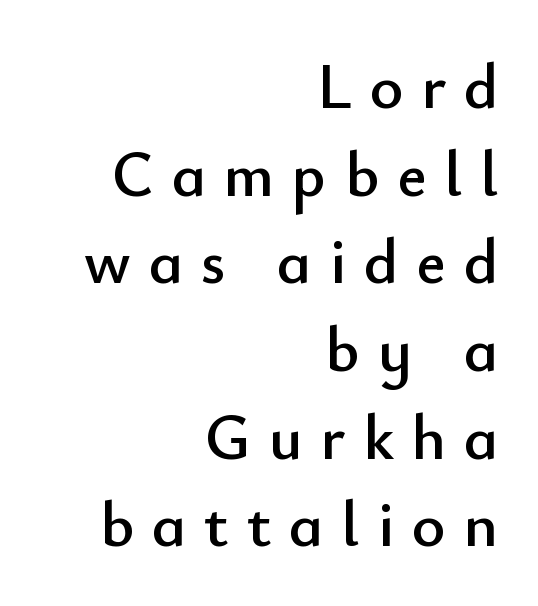
{"serif": "no", "italic": "no", "width": "normal", "stroke_contrast": "low", "x_height": "small", "monospaced": "no", "underline": "no", "align": "right", "line_spacing": "normal", "line_spacing_ratio": 1.37, "letter_spacing": "wide", "letter_spacing_em": 0.28, "glyph_px": 64}
